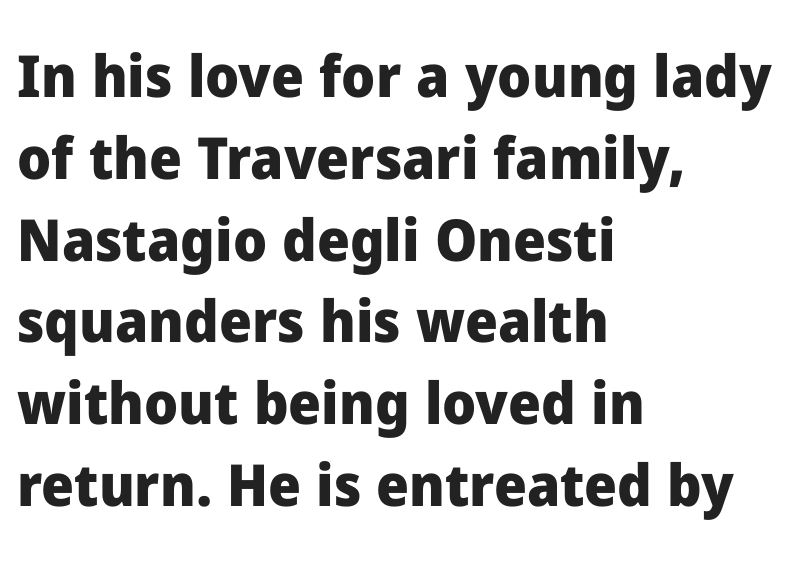
In terms of letterspacing, this is plain default setting. This rendering employs a face without finishing strokes, i.e., a sans-serif. Any mark beneath the type? The region is blank. Looks like regular typesetting: each glyph gets only the width it needs. Look at the stroke-to-counter ratio: heavy, a bold.
